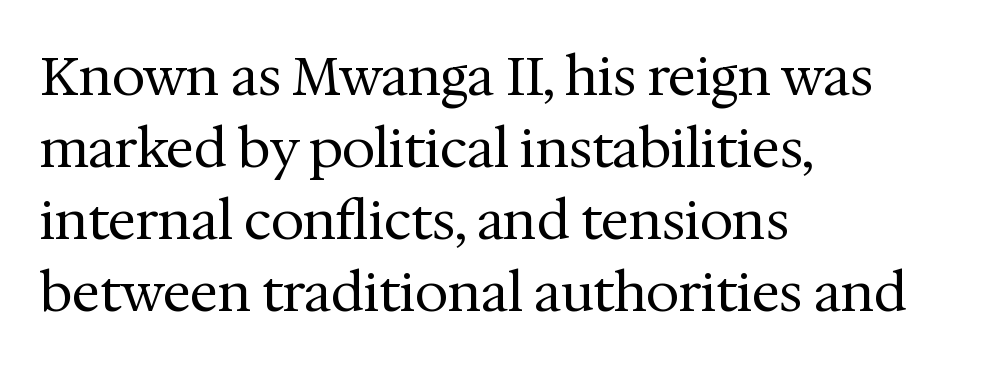
The image shows 53 px regular-weight serif type, upright; set left-aligned, normal line spacing (1.36x), normal letter spacing, not underlined; medium stroke contrast and a medium x-height.
